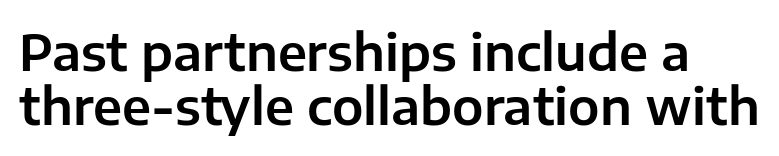
{"serif": "no", "italic": "no", "width": "normal", "stroke_contrast": "low", "x_height": "medium", "monospaced": "no", "underline": "no", "line_spacing": "tight", "line_spacing_ratio": 1.09, "letter_spacing": "normal", "letter_spacing_em": 0.0, "glyph_px": 50}
